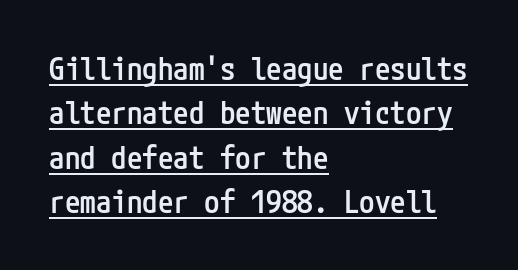
{"serif": "no", "italic": "no", "bold": "semi", "weight": "semibold", "width": "condensed", "stroke_contrast": "low", "x_height": "medium", "underline": "yes", "align": "left", "line_spacing": "normal", "line_spacing_ratio": 1.43, "letter_spacing": "normal", "letter_spacing_em": 0.0, "glyph_px": 31}
